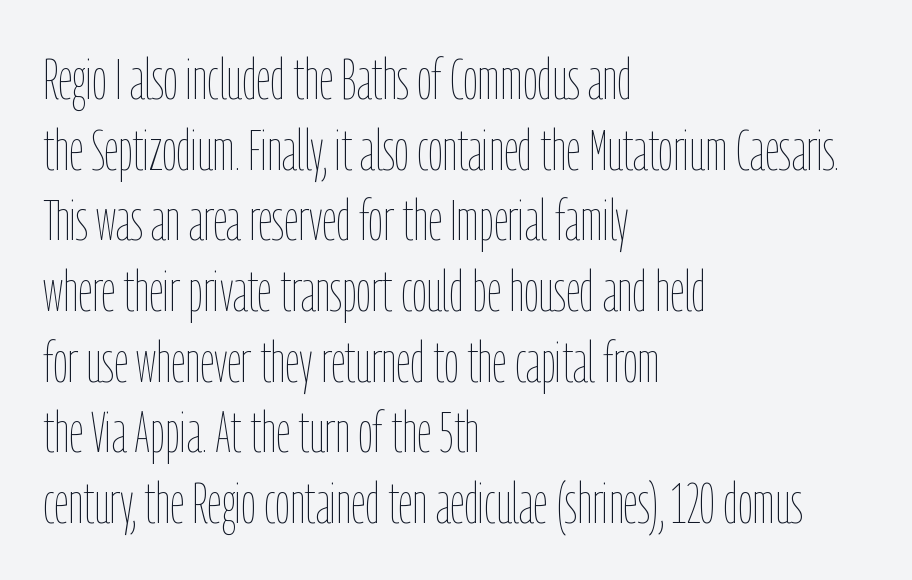
Q: Is the text bold? A: No.
Q: Is the text italic (slanted)? A: No, it is upright.
Q: Is the text underlined? A: No.
Q: How is the paragraph aligned? A: Left-aligned.
Q: Is the spacing between letters normal or unusually wide? A: Normal.
Q: Width (condensed, normal, or wide)? A: Condensed.
Q: Stroke contrast? A: Low.
Q: x-height? A: Medium.
Q: Monospaced? A: No.
